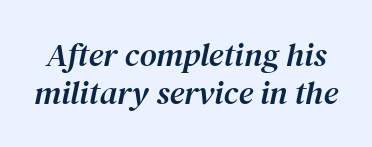
Q: Is the text italic (slanted)? A: Yes, it leans right by about 12 degrees.
Q: Is the typeface a serif or a sans-serif typeface? A: Serif.
Q: Is the text underlined? A: No.
Q: Is the spacing between letters normal or unusually wide? A: Normal.
Q: Is the spacing between lines tight, normal or loose? A: Tight.
Q: Width (condensed, normal, or wide)? A: Normal.
Q: Stroke contrast? A: Medium.
Q: x-height? A: Medium.
Q: Monospaced? A: No.
